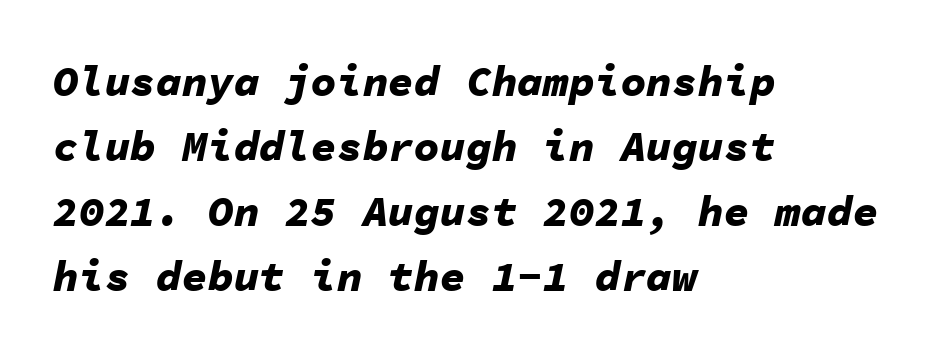
Q: Is the text bold? A: Yes.
Q: Is the text italic (slanted)? A: Yes, it leans right by about 11 degrees.
Q: Is the text underlined? A: No.
Q: How is the paragraph aligned? A: Left-aligned.
Q: Is the spacing between letters normal or unusually wide? A: Normal.
Q: Is the spacing between lines tight, normal or loose? A: Normal.
Q: Width (condensed, normal, or wide)? A: Normal.
Q: Stroke contrast? A: Low.
Q: x-height? A: Medium.
Q: Monospaced? A: Yes.
